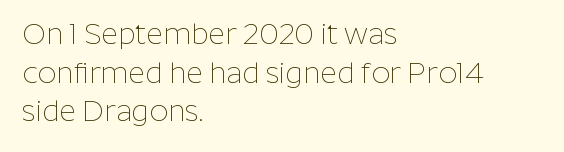
There is no visible air inserted between adjacent glyphs. Short and long lines alike share a common starting point at left. Honestly, there is no underline to notice here at all. Rows of type keep a routine distance in the vertical direction. No feet cap the strokes, marking this as sans-serif type. Posture: upright roman.
